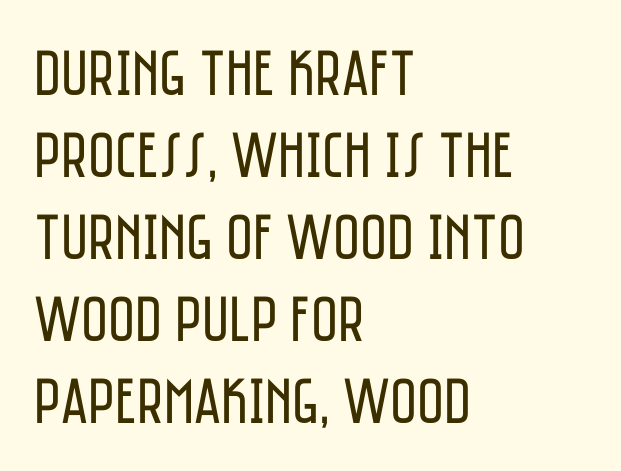
In terms of leading, this rendering sits right in the middle. Teacher's note: observe the even left margin — that is flush-left alignment. Is this a fixed-width face? No — the glyphs have proportional, varying widths. Does the type have serifs? No, each stem ends abruptly.
